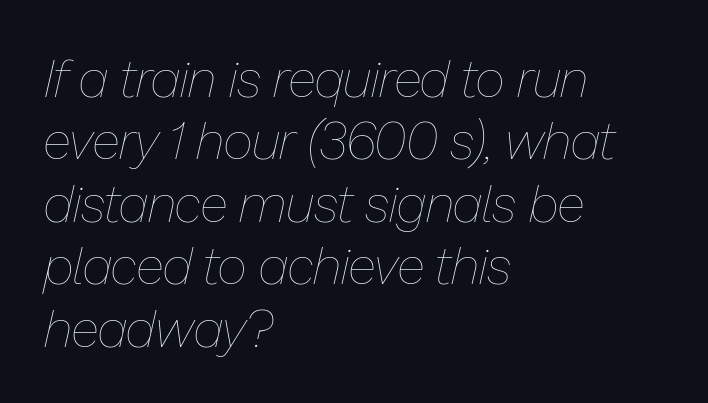
{"italic": "yes", "lean": "right", "slant_degrees": 13, "bold": "no", "weight": "thin", "width": "normal", "stroke_contrast": "low", "x_height": "medium", "monospaced": "no", "underline": "no", "align": "left", "line_spacing_ratio": 1.2, "letter_spacing": "normal", "letter_spacing_em": 0.0, "glyph_px": 52}
